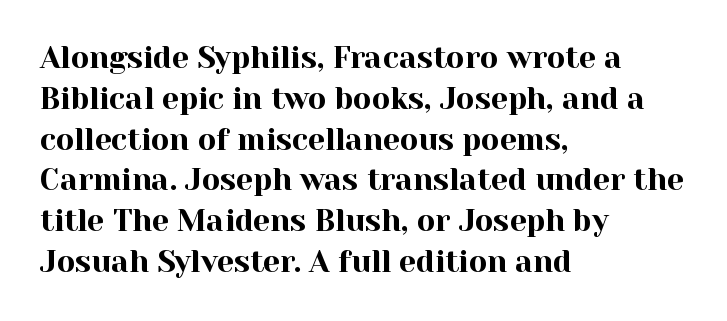
Q: Is the text italic (slanted)? A: No, it is upright.
Q: Is the typeface a serif or a sans-serif typeface? A: Serif.
Q: Is the text underlined? A: No.
Q: How is the paragraph aligned? A: Left-aligned.
Q: Is the spacing between letters normal or unusually wide? A: Normal.
Q: Is the spacing between lines tight, normal or loose? A: Normal.
Q: Width (condensed, normal, or wide)? A: Normal.
Q: x-height? A: Medium.
Q: Monospaced? A: No.
